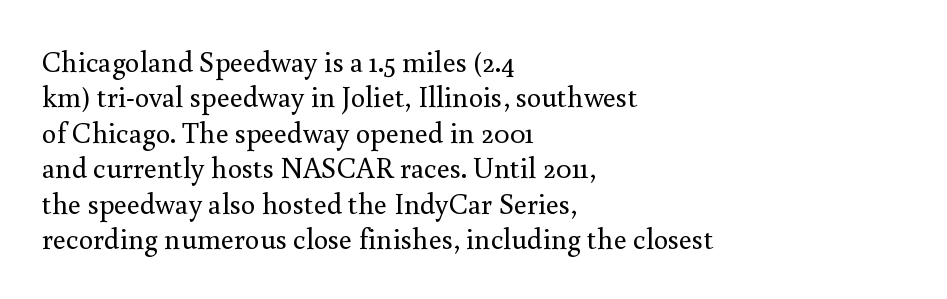
The image shows 29 px regular-weight serif type, upright; set left-aligned, line spacing 1.22x, normal letter spacing, not underlined; medium stroke contrast and a small x-height.
